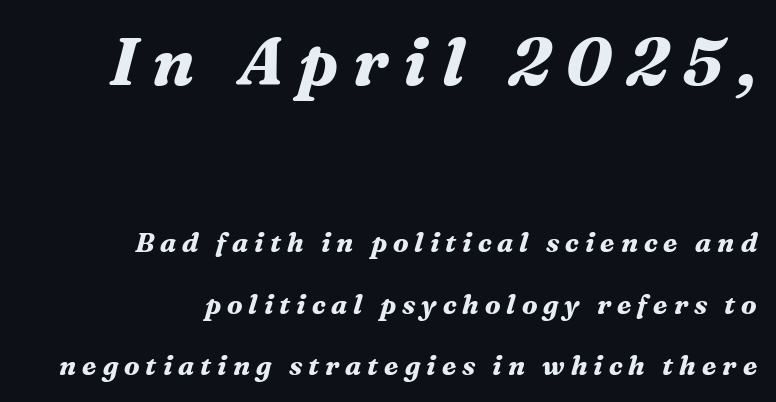
{"serif": "yes", "italic": "yes", "lean": "right", "slant_degrees": 16, "bold": "yes", "weight": "bold", "width": "normal", "stroke_contrast": "medium", "x_height": "medium", "monospaced": "no", "underline": "no", "align": "right", "line_spacing": "loose", "line_spacing_ratio": 2.28, "letter_spacing": "wide", "letter_spacing_em": 0.22, "larger_block": "first", "size_ratio": 2.48, "glyph_px": 67}
